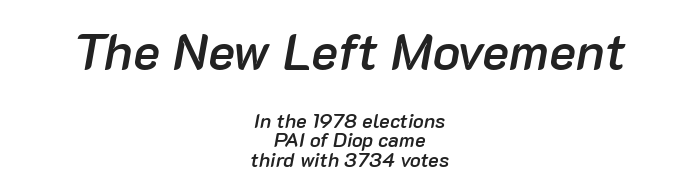
The image shows 51 px semibold type, italic (leaning right); set centered, tight line spacing (0.98x), normal letter spacing, not underlined; the first (top) block is 2.55x larger; low stroke contrast and a medium x-height.
